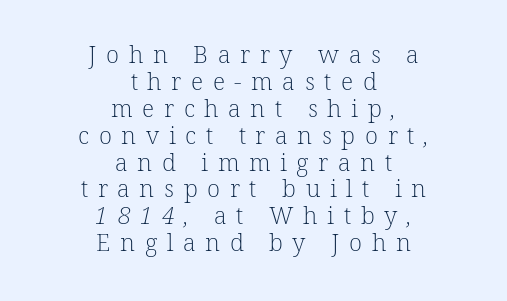
How would I describe the line gaps? Narrow and economical. Spacing between characters has been opened up far beyond the box default. Both edges are ragged and mirror each other, which tells us the setting is centered. The foot of each line stays bare and open. The face looks like a standard text weight, possibly lighter.
